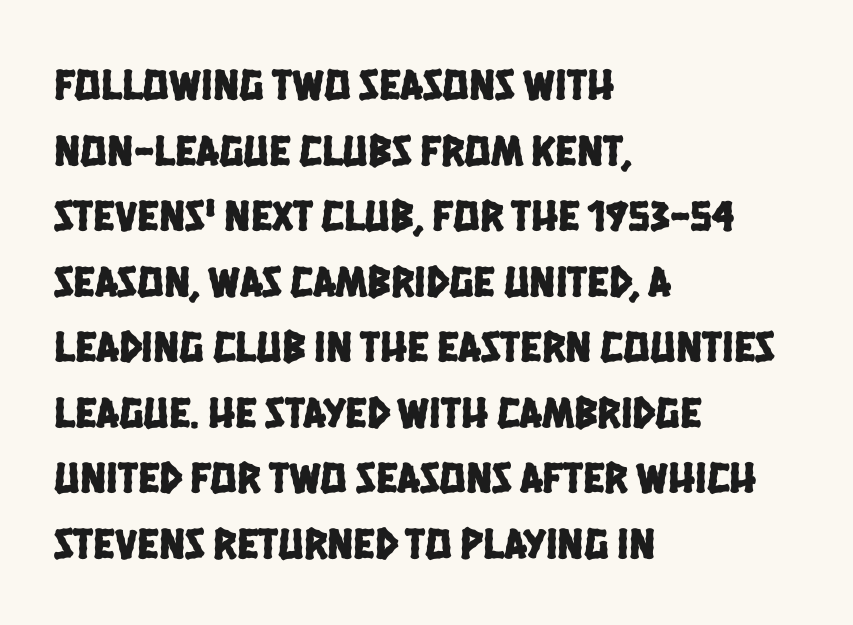
Q: Is the typeface a serif or a sans-serif typeface? A: Sans-serif.
Q: Is the text underlined? A: No.
Q: How is the paragraph aligned? A: Left-aligned.
Q: Is the spacing between letters normal or unusually wide? A: Normal.
Q: Is the spacing between lines tight, normal or loose? A: Normal.
Q: Width (condensed, normal, or wide)? A: Condensed.
Q: Stroke contrast? A: Low.
Q: x-height? A: Large.
Q: Monospaced? A: No.
